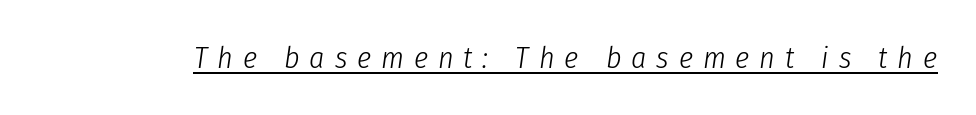
The image shows 30 px light, condensed type, italic (leaning right); set unusually wide letter spacing (+0.33 em), underlined; low stroke contrast and a medium x-height.
